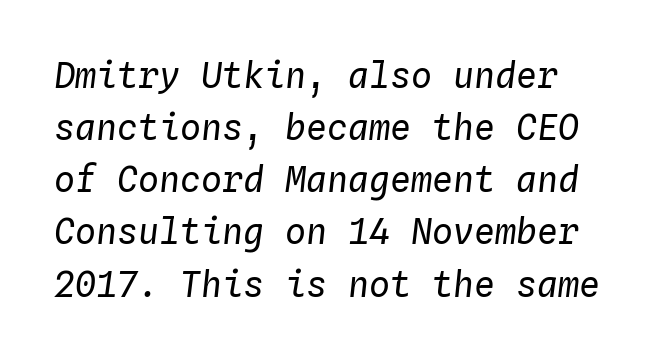
The image shows 35 px regular-weight type, italic (leaning right), monospaced; set normal line spacing (1.49x), normal letter spacing, not underlined; low stroke contrast and a medium x-height.
